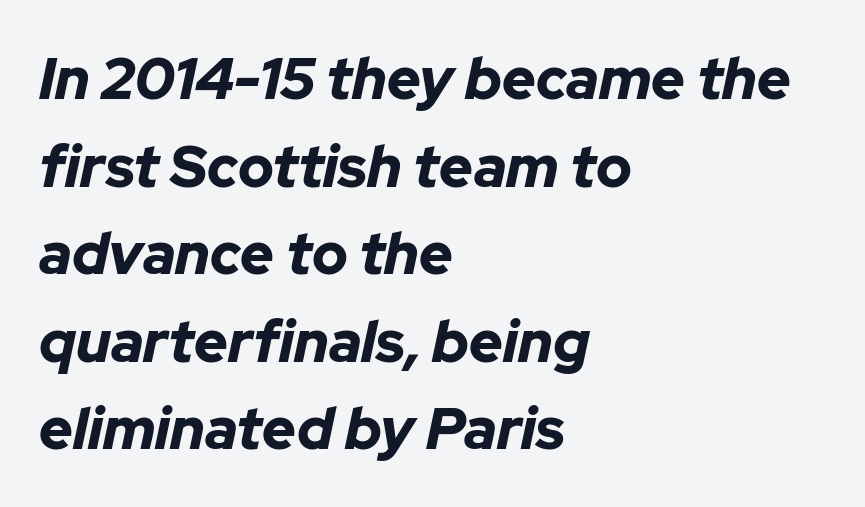
Summary of weight: heavy, a full bold. Spacing verdict: proportional, widths tailored to each character. The space directly below the letters is spotless. Line starts are locked; line ends wander.
